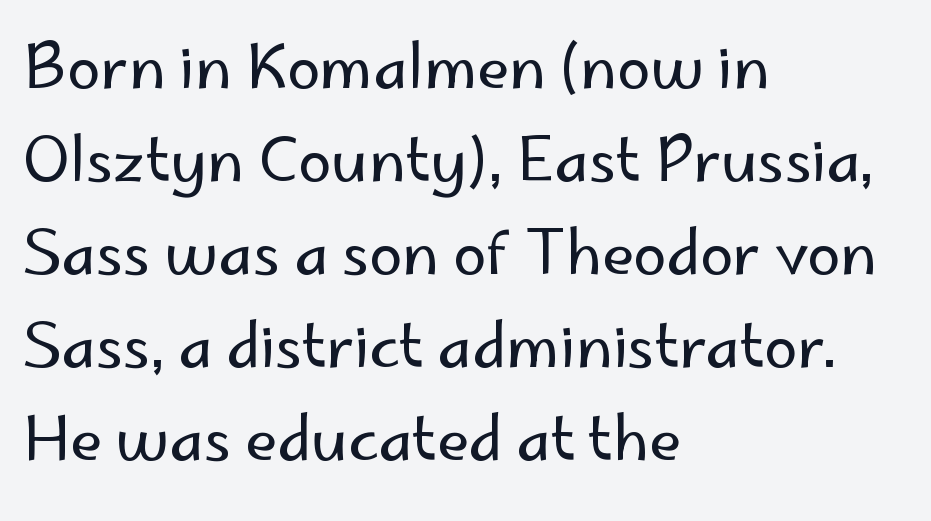
The image shows 60 px regular-weight sans-serif type, upright; set left-aligned, normal line spacing (1.55x), normal letter spacing, not underlined; low stroke contrast and a small x-height.
